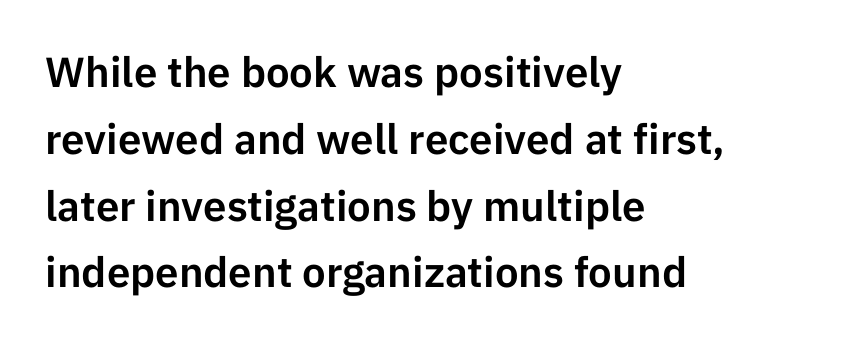
The image shows 42 px sans-serif type, upright; set left-aligned, normal line spacing (1.59x), normal letter spacing, not underlined; low stroke contrast and a medium x-height.
